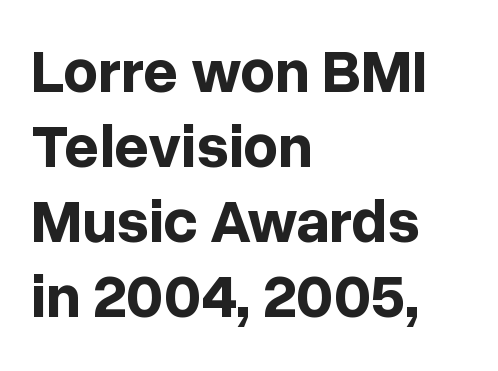
Each glyph is drawn with heavy, bold strokes. This sample uses an upright cut, with every glyph sitting square on the baseline. Alignment: flush left. The horizontal fit of the characters is conventional and even. Looks like regular typesetting: each glyph gets only the width it needs.
